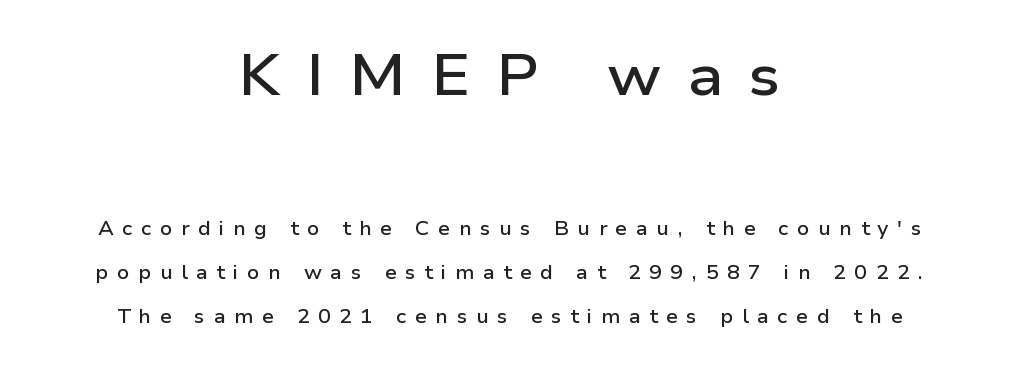
The image shows 57 px semibold, wide sans-serif type, upright; set centered, loose line spacing (2.32x), unusually wide letter spacing (+0.45 em), not underlined; the first (top) block is 3.0x larger; low stroke contrast and a medium x-height.
